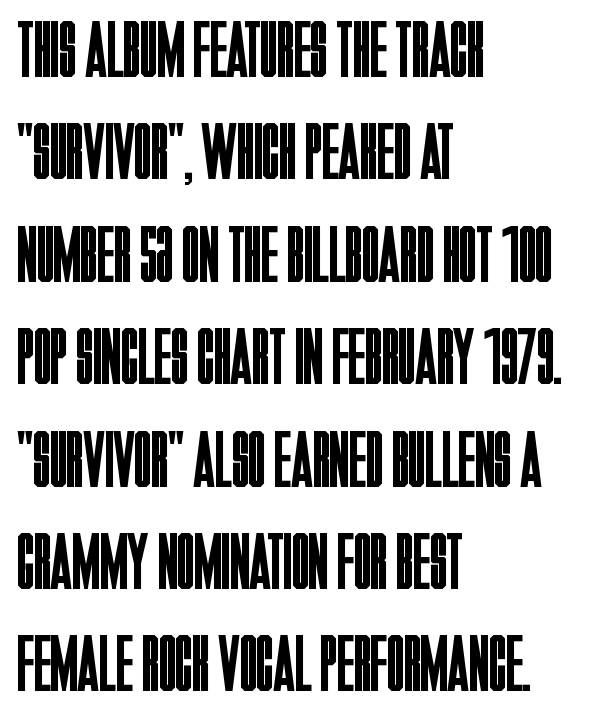
The typography opts for an upright posture over an oblique one. Each new line begins a customary step beneath the previous one. Bare-footed words on every line. The face used here is proportionally spaced, like ordinary book or web type.
